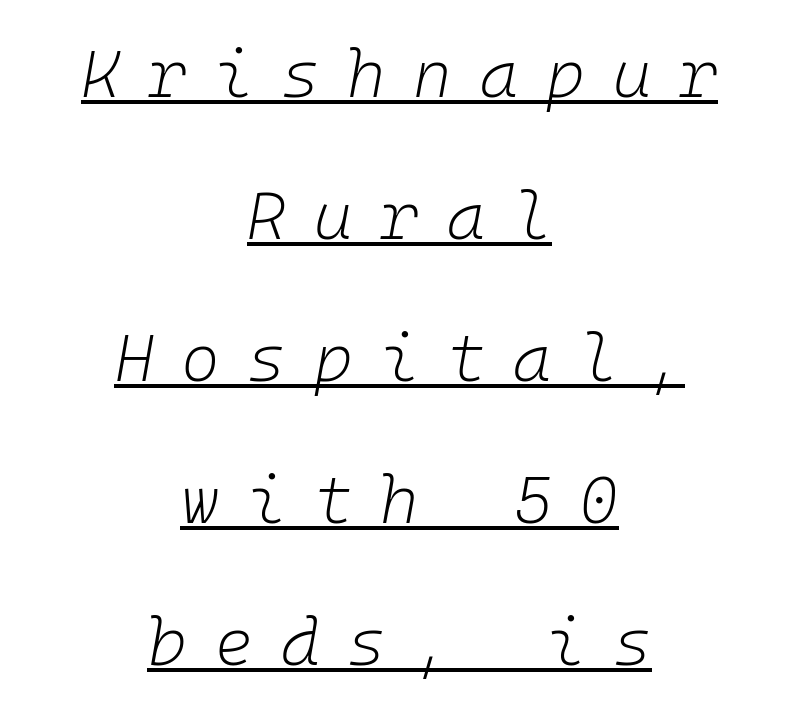
{"italic": "yes", "lean": "right", "slant_degrees": 10, "bold": "no", "weight": "light", "width": "normal", "stroke_contrast": "low", "x_height": "medium", "monospaced": "yes", "underline": "yes", "align": "center", "line_spacing": "loose", "line_spacing_ratio": 2.15, "letter_spacing": "wide", "letter_spacing_em": 0.42, "glyph_px": 66}
